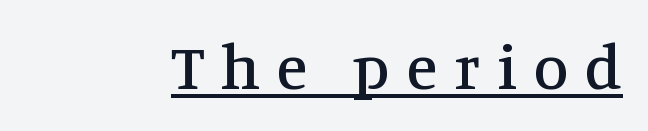
{"serif": "yes", "italic": "no", "width": "normal", "stroke_contrast": "medium", "x_height": "large", "monospaced": "no", "underline": "yes", "letter_spacing": "wide", "letter_spacing_em": 0.26, "glyph_px": 64}
